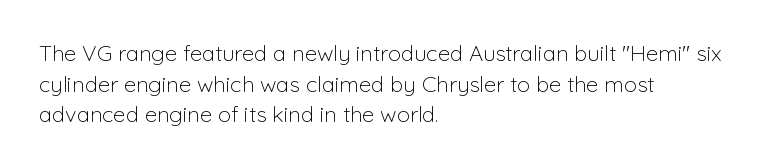
The image shows 22 px text type, upright; set left-aligned, normal line spacing (1.39x), normal letter spacing, not underlined.
